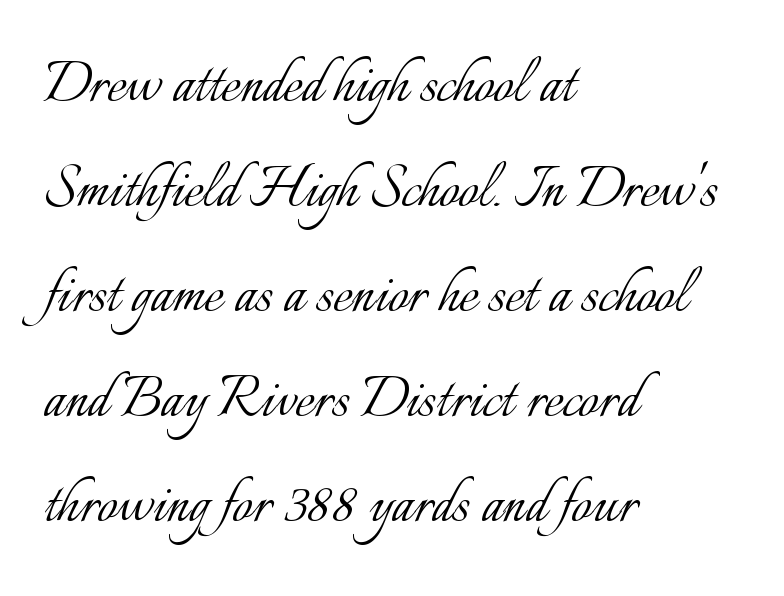
The letters look calm and open, with moderate or lighter stems. The gaps between neighbouring characters are ordinary and unremarkable. Left-aligned paragraph, ragged on the right.
